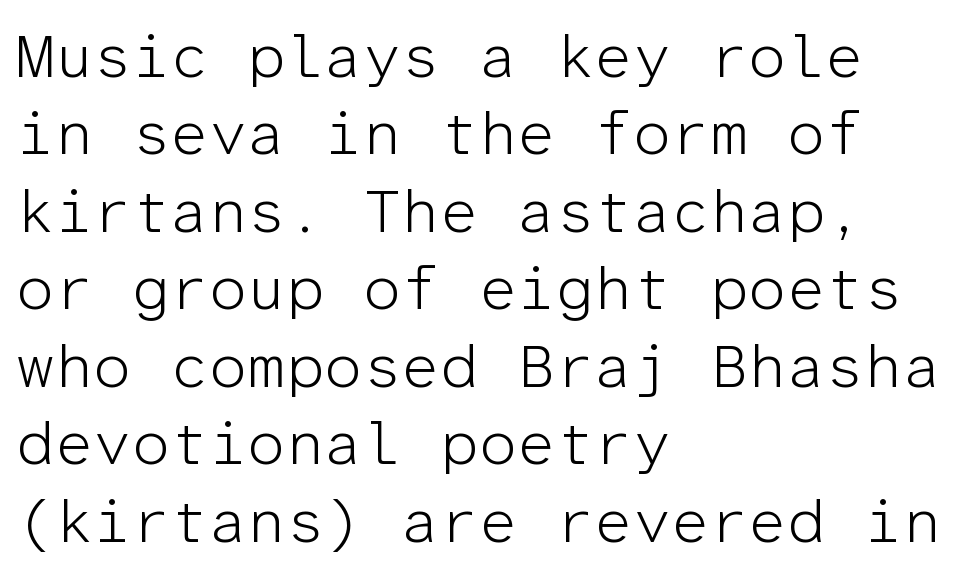
The image shows 61 px light sans-serif type, upright, monospaced; set left-aligned, normal line spacing (1.27x), normal letter spacing, not underlined; low stroke contrast and a medium x-height.
